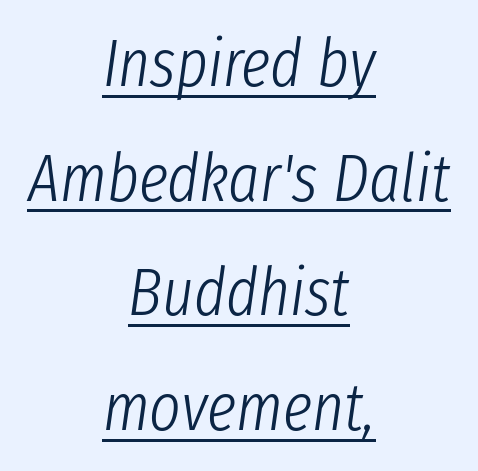
{"italic": "yes", "lean": "right", "slant_degrees": 8, "bold": "no", "weight": "light", "width": "condensed", "stroke_contrast": "low", "x_height": "medium", "monospaced": "no", "underline": "yes", "align": "center", "line_spacing_ratio": 1.71, "letter_spacing": "normal", "letter_spacing_em": 0.0, "glyph_px": 67}
